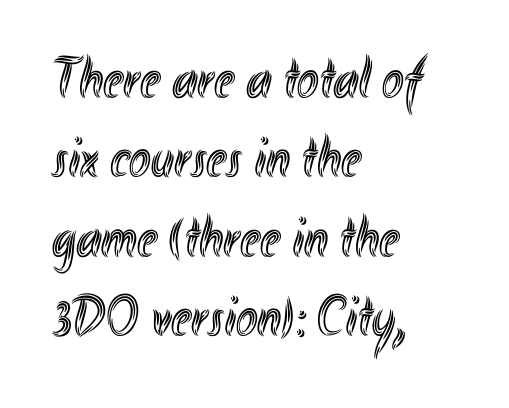
{"width": "condensed", "x_height": "small", "monospaced": "no", "underline": "no", "align": "left", "line_spacing": "normal", "line_spacing_ratio": 1.37, "letter_spacing": "normal", "letter_spacing_em": 0.0, "glyph_px": 58}
